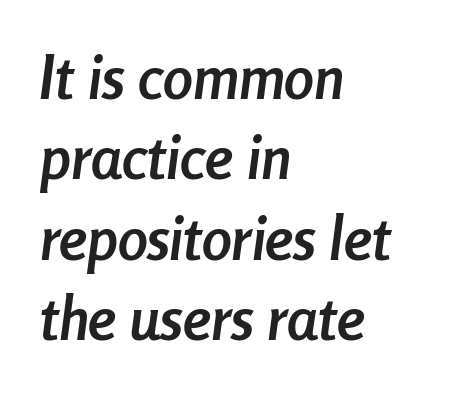
Q: Is the text bold? A: Yes.
Q: Is the text italic (slanted)? A: Yes, it leans right by about 8 degrees.
Q: Is the text underlined? A: No.
Q: How is the paragraph aligned? A: Left-aligned.
Q: Is the spacing between letters normal or unusually wide? A: Normal.
Q: Is the spacing between lines tight, normal or loose? A: Normal.
Q: Width (condensed, normal, or wide)? A: Condensed.
Q: Stroke contrast? A: Low.
Q: x-height? A: Medium.
Q: Monospaced? A: No.
